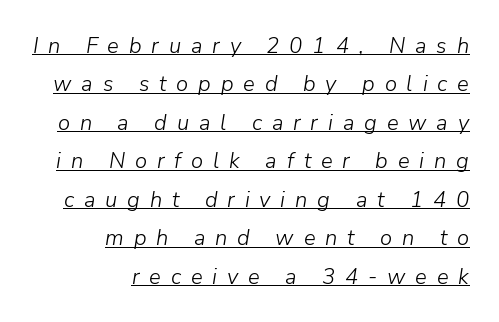
No chunkiness to these letters — they're not bold. Letter spacing: wide. Every word sits above its own underline. Layout note: lines flush right.
